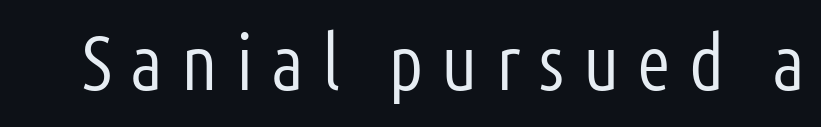
Q: Is the text bold? A: No.
Q: Is the text italic (slanted)? A: No, it is upright.
Q: Is the typeface a serif or a sans-serif typeface? A: Sans-serif.
Q: Is the text underlined? A: No.
Q: Is the spacing between letters normal or unusually wide? A: Unusually wide.
Q: Width (condensed, normal, or wide)? A: Condensed.
Q: Stroke contrast? A: Low.
Q: x-height? A: Medium.
Q: Monospaced? A: No.
